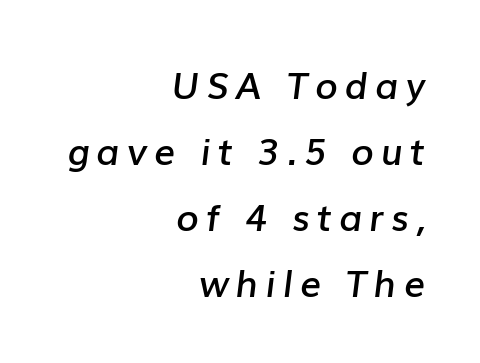
{"italic": "yes", "lean": "right", "slant_degrees": 7, "bold": "semi", "weight": "semibold", "width": "normal", "stroke_contrast": "low", "x_height": "medium", "monospaced": "no", "underline": "no", "align": "right", "line_spacing_ratio": 1.78, "glyph_px": 37}
